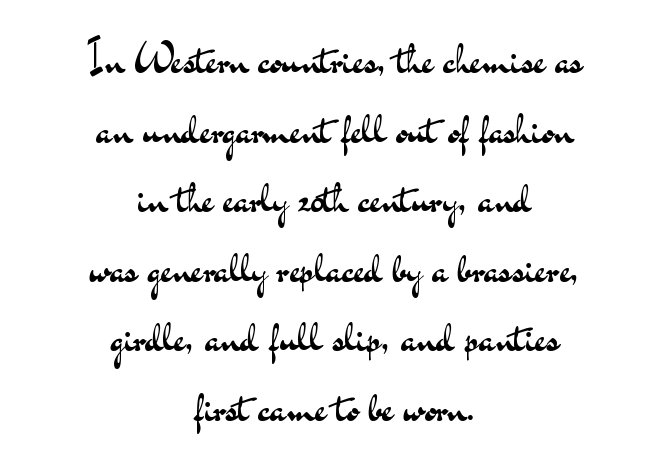
{"serif": "no", "bold": "no", "weight": "regular", "width": "wide", "stroke_contrast": "medium", "x_height": "small", "monospaced": "no", "underline": "no", "align": "center", "line_spacing": "normal", "line_spacing_ratio": 1.58, "letter_spacing": "normal", "letter_spacing_em": 0.0, "glyph_px": 44}
